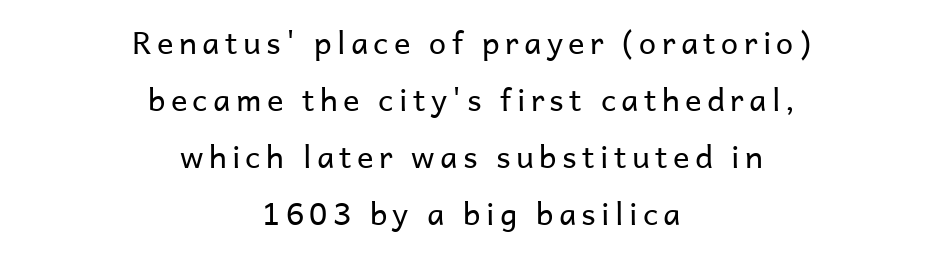
No word sits above an underline. This sample is center-justified, so both line endings float freely. These lines are rendered in a variable-pitch font. Weight: in the light-to-regular range.
